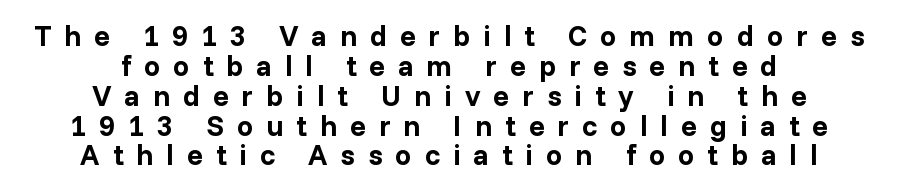
The image shows 29 px bold sans-serif type, upright; set centered, tight line spacing (1.03x), unusually wide letter spacing (+0.45 em), not underlined; low stroke contrast and a medium x-height.
